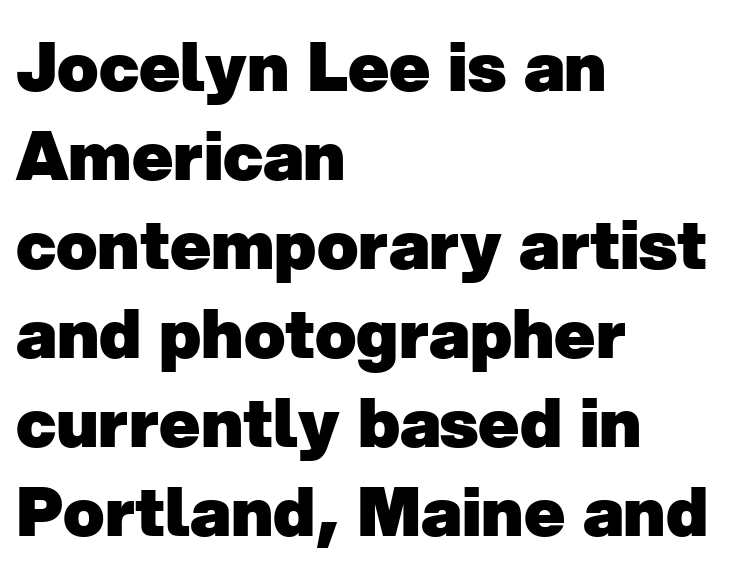
Q: Is the text bold? A: Yes.
Q: Is the typeface a serif or a sans-serif typeface? A: Sans-serif.
Q: Is the text underlined? A: No.
Q: How is the paragraph aligned? A: Left-aligned.
Q: Is the spacing between letters normal or unusually wide? A: Normal.
Q: Is the spacing between lines tight, normal or loose? A: Normal.
Q: Width (condensed, normal, or wide)? A: Normal.
Q: Stroke contrast? A: Low.
Q: x-height? A: Medium.
Q: Monospaced? A: No.
